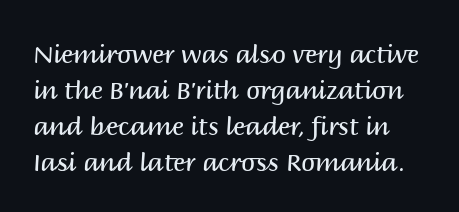
Q: Is the text bold? A: No.
Q: Is the text italic (slanted)? A: Yes.
Q: Is the text underlined? A: No.
Q: Is the spacing between letters normal or unusually wide? A: Normal.
Q: Is the spacing between lines tight, normal or loose? A: Normal.
